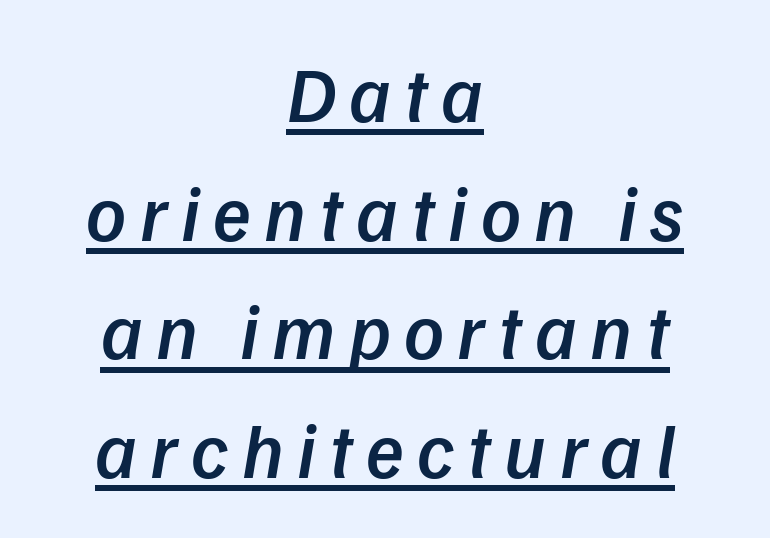
The image shows 78 px semibold type, italic (leaning right); set centered, normal line spacing (1.52x), underlined; low stroke contrast and a medium x-height.
